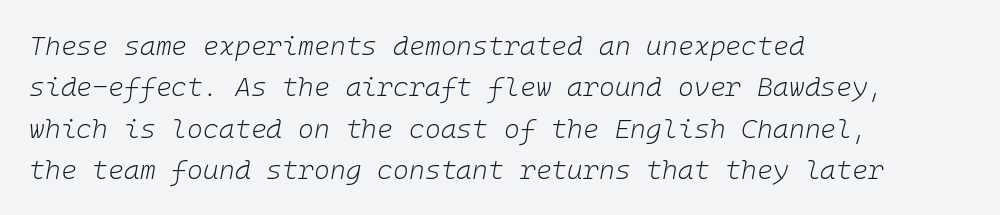
The image shows 27 px text type, italic (leaning right); set left-aligned, normal line spacing (1.53x), normal letter spacing, not underlined.
